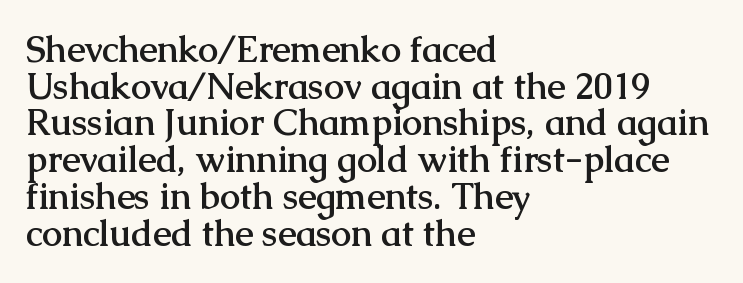
Q: Is the text bold? A: Yes.
Q: Is the text italic (slanted)? A: No, it is upright.
Q: Is the typeface a serif or a sans-serif typeface? A: Serif.
Q: Is the text underlined? A: No.
Q: How is the paragraph aligned? A: Left-aligned.
Q: Is the spacing between letters normal or unusually wide? A: Normal.
Q: Is the spacing between lines tight, normal or loose? A: Tight.
Q: Width (condensed, normal, or wide)? A: Normal.
Q: Stroke contrast? A: Medium.
Q: x-height? A: Medium.
Q: Monospaced? A: No.
